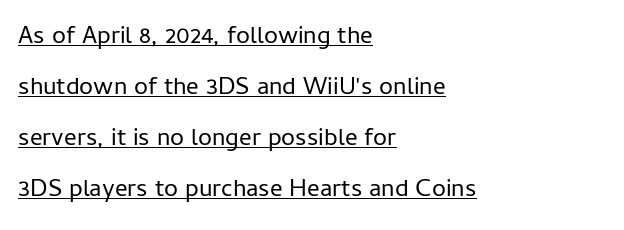
Q: Is the text bold? A: No.
Q: Is the text italic (slanted)? A: No, it is upright.
Q: Is the text underlined? A: Yes.
Q: How is the paragraph aligned? A: Left-aligned.
Q: Is the spacing between letters normal or unusually wide? A: Normal.
Q: Is the spacing between lines tight, normal or loose? A: Loose.
